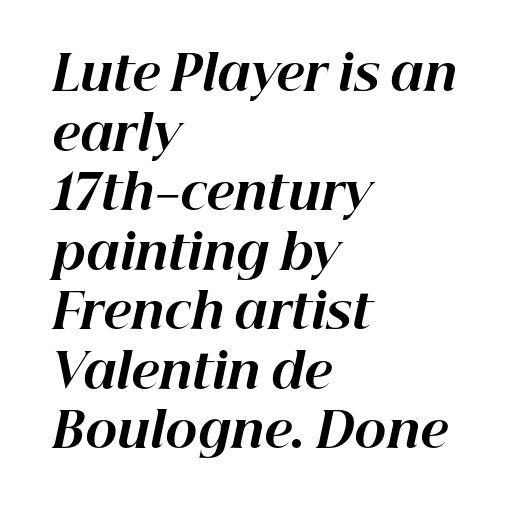
{"italic": "yes", "lean": "right", "slant_degrees": 12, "bold": "yes", "weight": "bold", "width": "normal", "stroke_contrast": "high", "x_height": "medium", "monospaced": "no", "underline": "no", "align": "left", "line_spacing_ratio": 1.24, "letter_spacing": "normal", "letter_spacing_em": 0.0, "glyph_px": 48}
